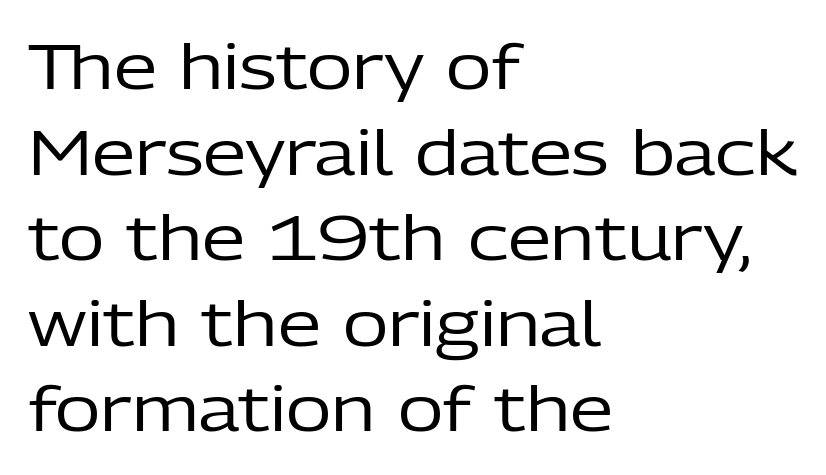
Is the letter spacing exaggerated? No — it looks like the ordinary default. Classification — sans serif. Proportional: the letters do not fall into vertical columns. The rows are spaced the way most documents space them. Is there any slant? The stems are plumb.
